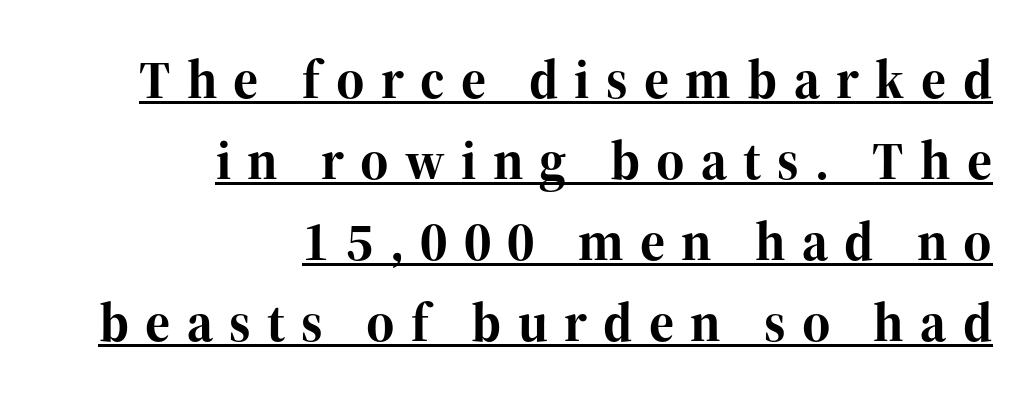
The image shows 54 px bold serif type, upright; set right-aligned, normal line spacing (1.5x), unusually wide letter spacing (+0.3 em), underlined; high stroke contrast and a medium x-height.
